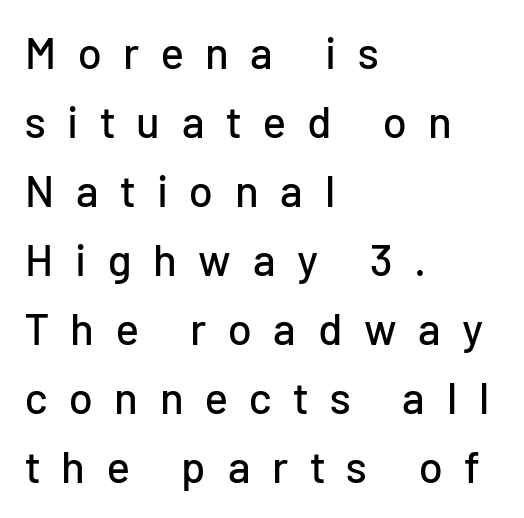
A bare baseline throughout the passage. These lines are set flush left with a ragged right edge. A typesetter would mark this as roman, not italic. Note the varied advance widths — an 'i' is clearly narrower than an 'm'. Tracking value appears strongly positive — letters spread wide.
